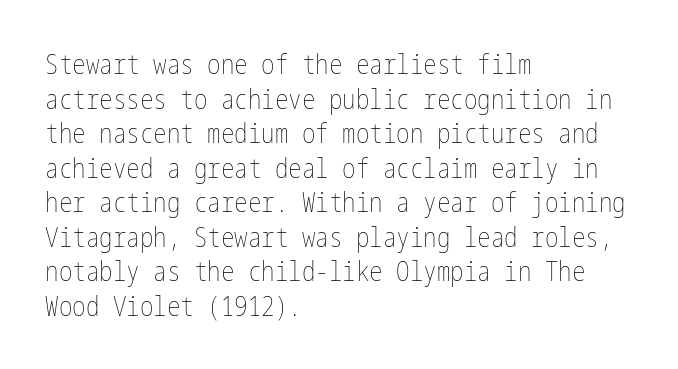
{"italic": "no", "bold": "no", "underline": "no", "align": "left", "line_spacing": "normal", "line_spacing_ratio": 1.28, "letter_spacing": "normal", "letter_spacing_em": 0.0, "glyph_px": 27}
